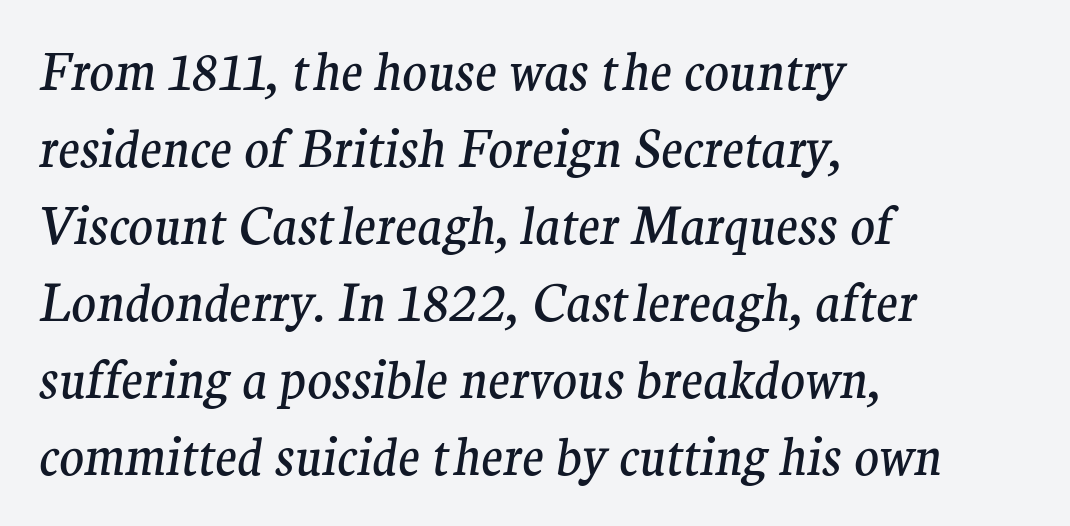
The image shows 51 px regular-weight serif type, italic (leaning right); set left-aligned, normal line spacing (1.51x), normal letter spacing, not underlined; medium stroke contrast and a medium x-height.
